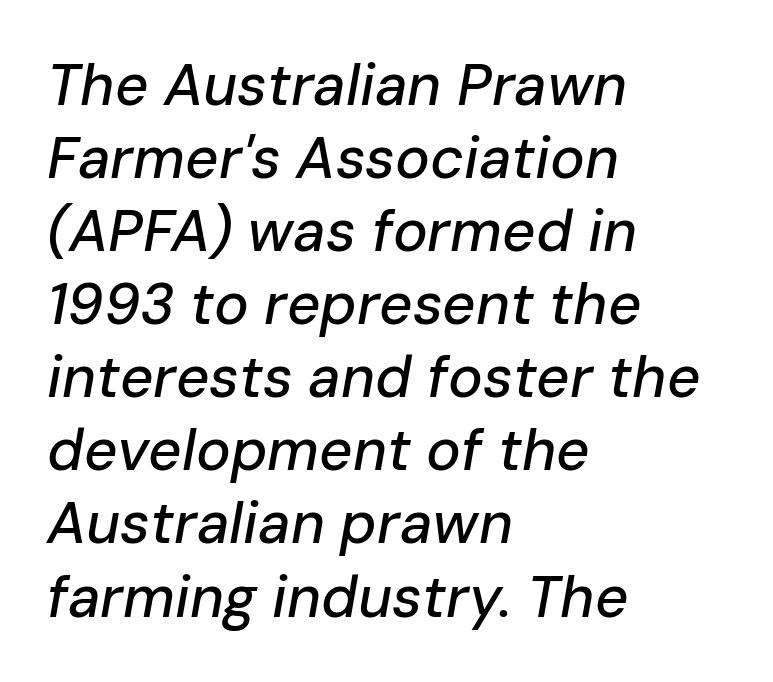
{"italic": "yes", "lean": "right", "slant_degrees": 10, "width": "normal", "stroke_contrast": "low", "x_height": "medium", "monospaced": "no", "underline": "no", "align": "left", "line_spacing": "normal", "line_spacing_ratio": 1.26, "letter_spacing": "normal", "letter_spacing_em": 0.0, "glyph_px": 58}
